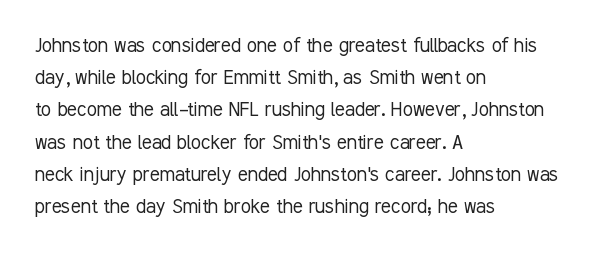
{"italic": "no", "bold": "no", "underline": "no", "align": "left", "line_spacing": "normal", "line_spacing_ratio": 1.4, "letter_spacing": "normal", "letter_spacing_em": 0.0, "glyph_px": 23}
